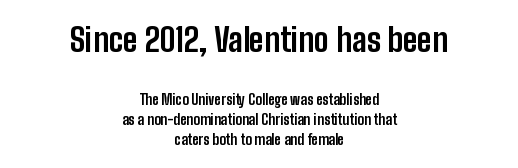
Q: Is the text bold? A: Yes.
Q: Is the text italic (slanted)? A: No, it is upright.
Q: Is the typeface a serif or a sans-serif typeface? A: Sans-serif.
Q: Is the text underlined? A: No.
Q: How is the paragraph aligned? A: Centered.
Q: Is the spacing between letters normal or unusually wide? A: Normal.
Q: Is the spacing between lines tight, normal or loose? A: Normal.
Q: Which block of text is set in a larger size, the first (top) or the second (bottom)? A: The first (top) one.
Q: Width (condensed, normal, or wide)? A: Condensed.
Q: Stroke contrast? A: Low.
Q: x-height? A: Medium.
Q: Monospaced? A: No.
